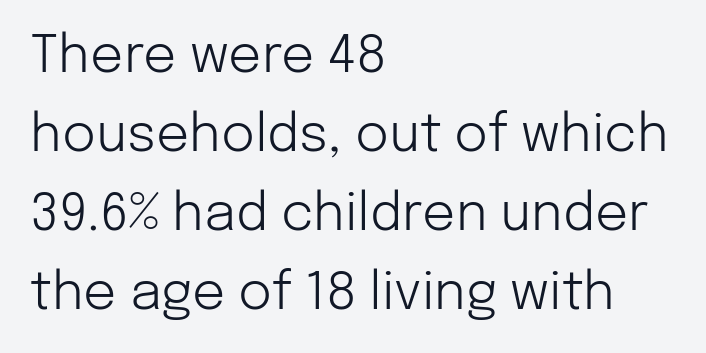
Descender tails drop into unmarked territory. The strokes carry an ordinary text weight at most. The letters advance in unequal steps, a hallmark of proportional type. Leading: standard. The type is set solid horizontally, with unmodified tracking.
